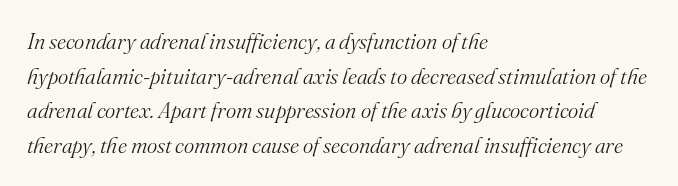
The image shows 22 px text type, italic (leaning right); set left-aligned, normal line spacing (1.57x), normal letter spacing, not underlined.
